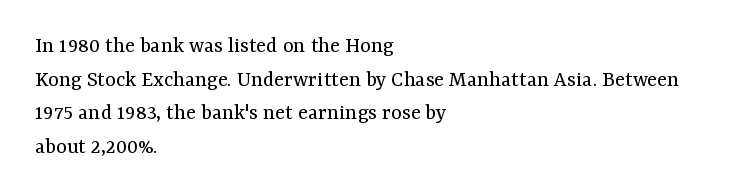
The image shows 23 px text type, upright; set left-aligned, normal line spacing (1.46x), normal letter spacing, not underlined.
